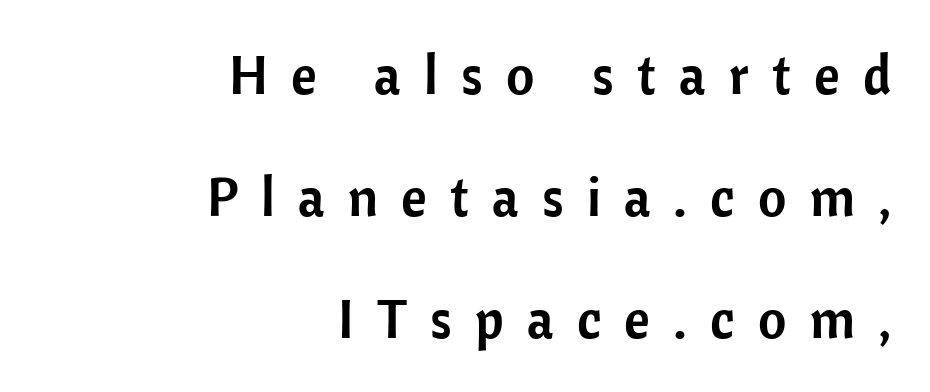
The space directly below the letters is spotless. Does the leading feel generous? Absolutely, it's lavish. Does the copy run flush right? Yes — the right margin is perfectly even. Character widths vary here, with narrow letters taking less room than wide ones.
